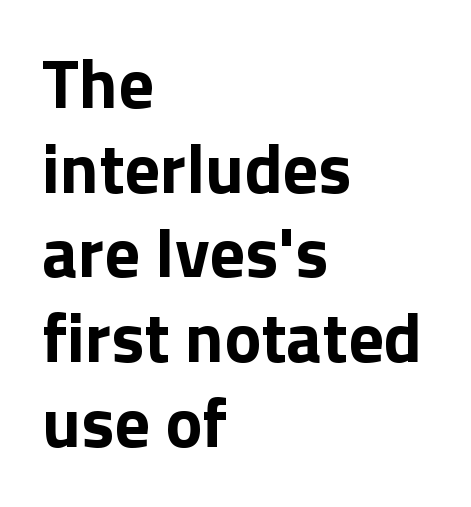
The image shows 70 px bold sans-serif type, upright; set left-aligned, line spacing 1.21x, normal letter spacing, not underlined; low stroke contrast and a medium x-height.
